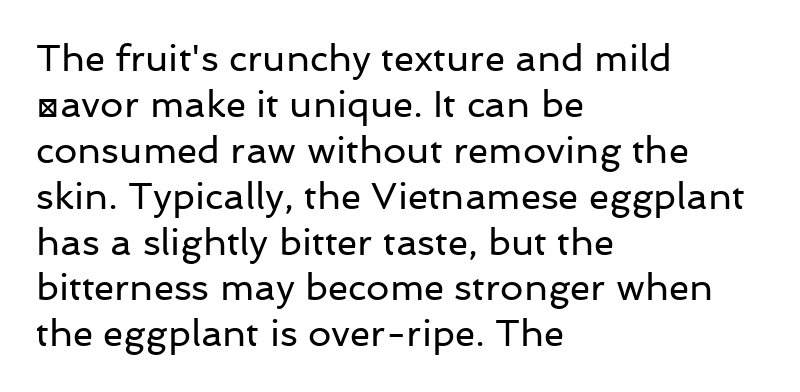
{"serif": "no", "italic": "no", "bold": "no", "weight": "regular", "width": "normal", "stroke_contrast": "low", "x_height": "medium", "monospaced": "no", "underline": "no", "align": "left", "line_spacing_ratio": 1.24, "letter_spacing": "normal", "letter_spacing_em": 0.0, "glyph_px": 37}
